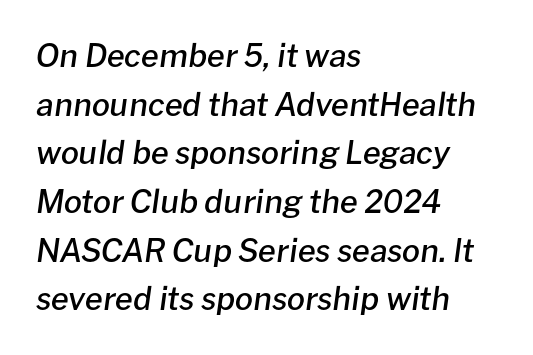
The image shows 32 px semibold type, italic (leaning right); set left-aligned, normal line spacing (1.52x), normal letter spacing, not underlined; low stroke contrast and a medium x-height.
